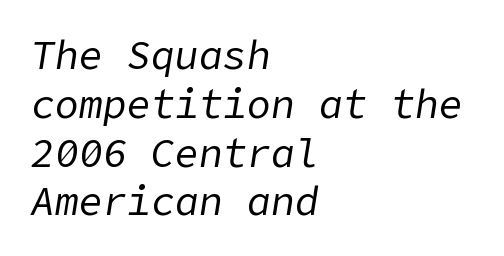
The image shows 40 px regular-weight type, italic (leaning right); set left-aligned, line spacing 1.22x, normal letter spacing, not underlined; low stroke contrast and a medium x-height.
